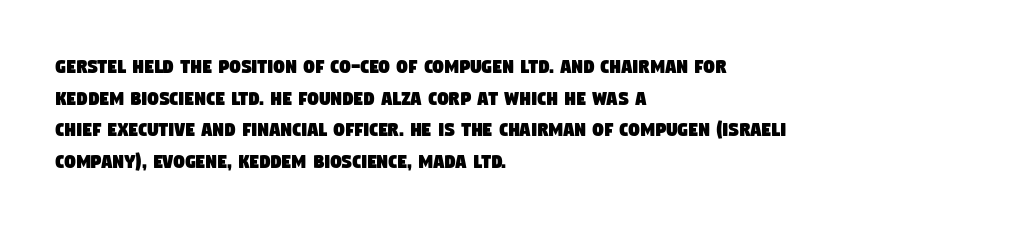
Typeset ragged right — the left edge is the straight one. In terms of letterspacing, this is plain default setting. Lines of text with bare space underneath. Horizontal bands of white between lines are of average thickness.
